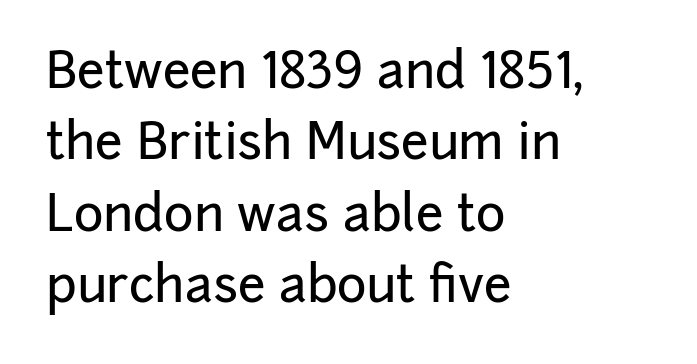
Q: Is the text italic (slanted)? A: No, it is upright.
Q: Is the typeface a serif or a sans-serif typeface? A: Sans-serif.
Q: Is the text underlined? A: No.
Q: How is the paragraph aligned? A: Left-aligned.
Q: Is the spacing between letters normal or unusually wide? A: Normal.
Q: Is the spacing between lines tight, normal or loose? A: Normal.
Q: Width (condensed, normal, or wide)? A: Normal.
Q: Stroke contrast? A: Low.
Q: x-height? A: Medium.
Q: Monospaced? A: No.
